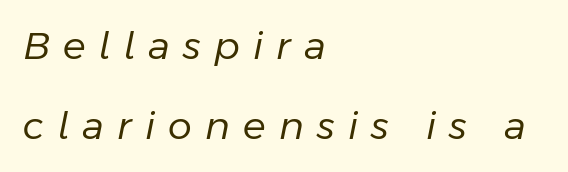
{"italic": "yes", "lean": "right", "slant_degrees": 11, "bold": "no", "weight": "regular", "width": "normal", "stroke_contrast": "low", "x_height": "medium", "monospaced": "no", "underline": "no", "align": "left", "line_spacing": "loose", "line_spacing_ratio": 2.11, "letter_spacing": "wide", "letter_spacing_em": 0.35, "glyph_px": 38}
